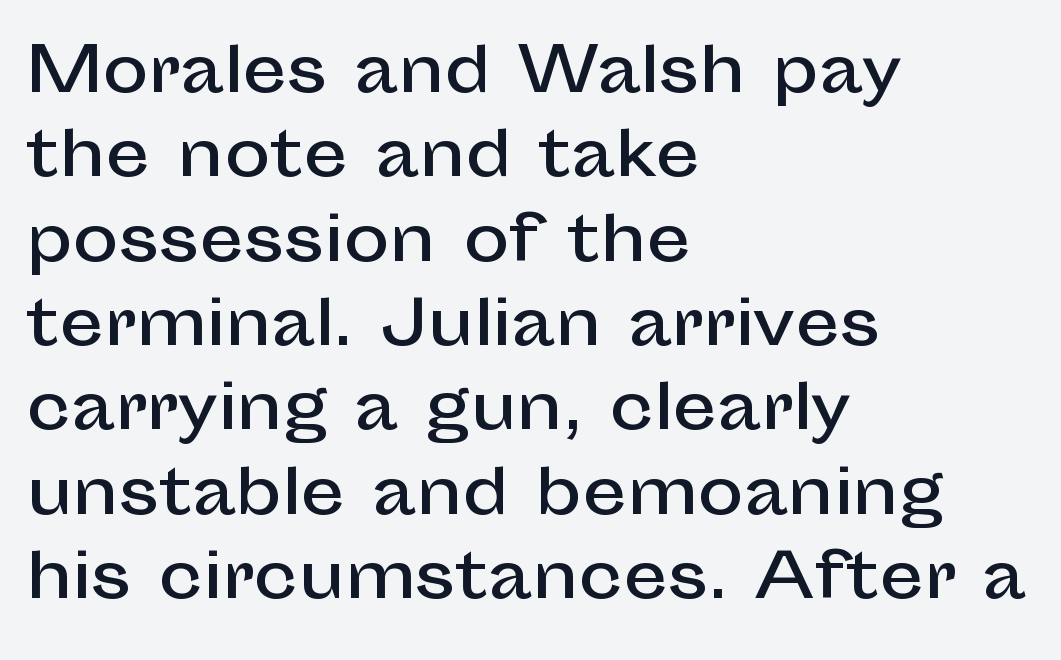
Q: Is the text italic (slanted)? A: No, it is upright.
Q: Is the typeface a serif or a sans-serif typeface? A: Sans-serif.
Q: Is the text underlined? A: No.
Q: How is the paragraph aligned? A: Left-aligned.
Q: Is the spacing between letters normal or unusually wide? A: Normal.
Q: Is the spacing between lines tight, normal or loose? A: Normal.
Q: Width (condensed, normal, or wide)? A: Normal.
Q: Stroke contrast? A: Low.
Q: x-height? A: Medium.
Q: Monospaced? A: No.
